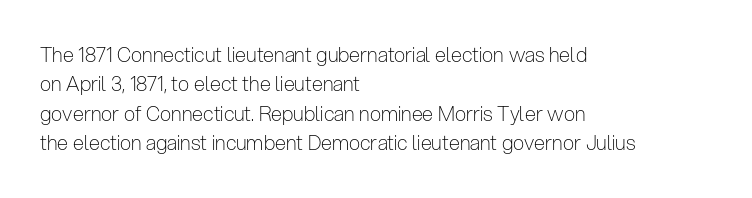
Look at the tracking — it's just the regular setting, nothing added. This sample keeps an unexceptional amount of space between lines. A typesetter would mark this as roman, not italic. Each row of text sits above clean, open space. Ink coverage per letter is moderate at most. This rendering uses left alignment, leaving the right contour irregular.
